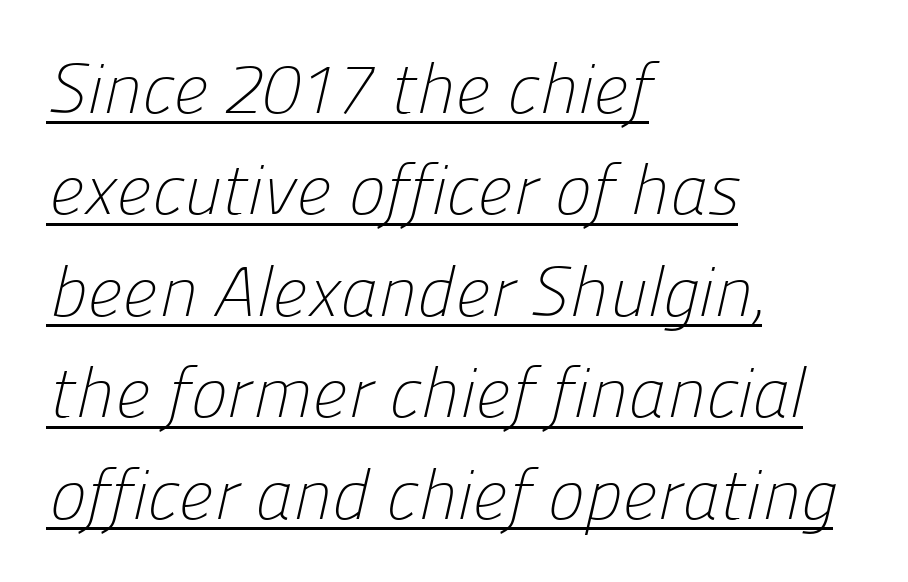
The image shows 70 px light sans-serif type; set left-aligned, normal line spacing (1.45x), normal letter spacing, underlined; low stroke contrast and a medium x-height.
